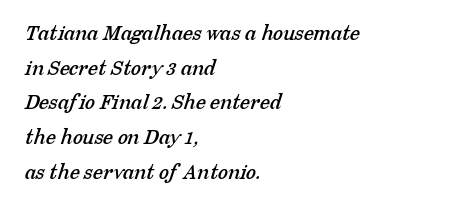
Q: Is the text underlined? A: No.
Q: How is the paragraph aligned? A: Left-aligned.
Q: Is the spacing between letters normal or unusually wide? A: Normal.
Q: Is the spacing between lines tight, normal or loose? A: Normal.
